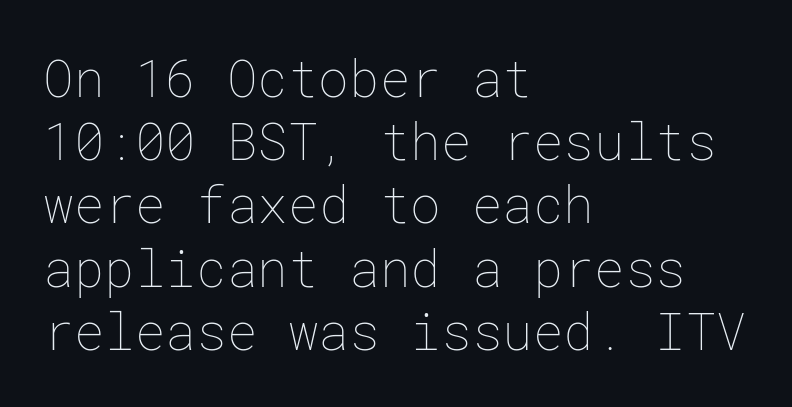
The specimen reads as upright at a glance. Here the glyphs are tracked normally, forming tight word shapes. The paragraph has a hard left edge and a soft right edge. Unmarked baselines from the first word to the last.
